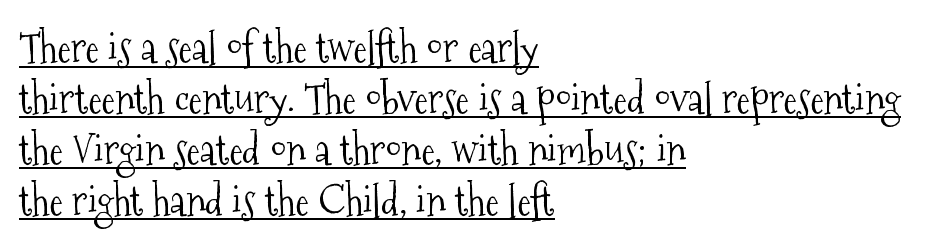
Does the type have serifs? Yes, each stem ends in a small foot. This reads as an unemphasized weight, regular at the heaviest. Does the lettering tilt? It doesn't — this is upright. These lines keep a tight, regular rhythm from letter to letter.
